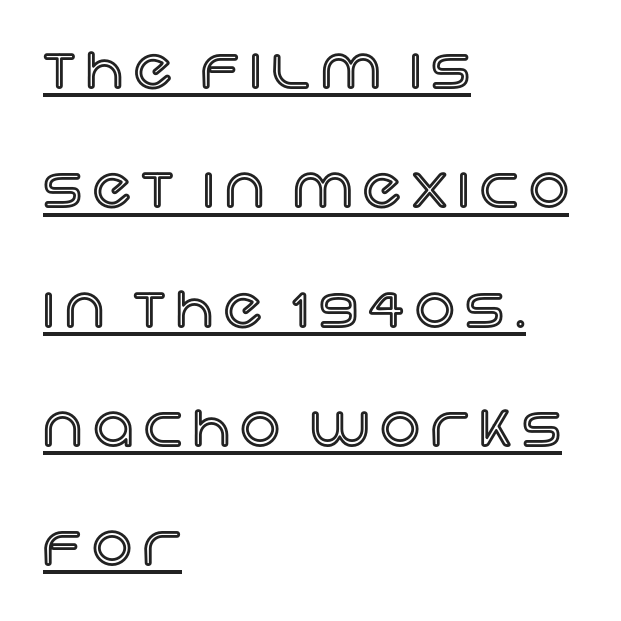
The space between consecutive lines is lavish. Every word sits above its own underline. Note the varied advance widths — an 'i' is clearly narrower than an 'm'. Caption: multi-line text, flush left, ragged right.
